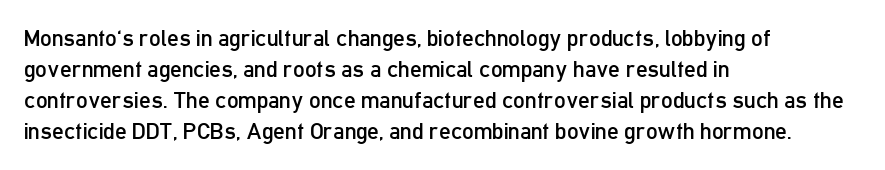
Posture: upright roman. The ragged edge is on the right, which tells us the setting is flush left. Reading down the column, the eye jumps a familiar distance to each next line. The specimen omits any rule beneath the text block's lines. The face looks like a standard text weight, possibly lighter.
